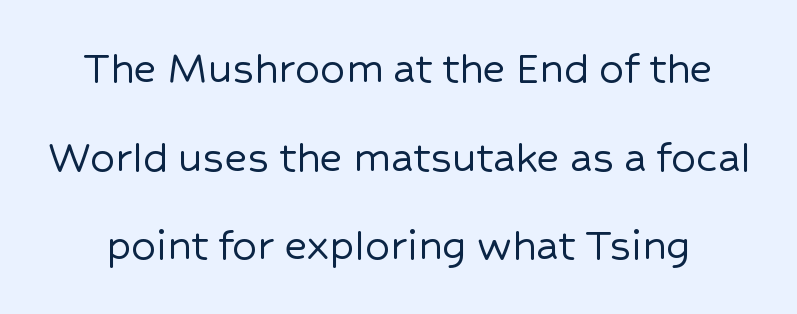
The baseline area is clear. The tracking reads as untouched default to a designer's eye. Does the lettering tilt? It doesn't — this is upright. This sample has the flowing, uneven cadence of proportional lettering.
